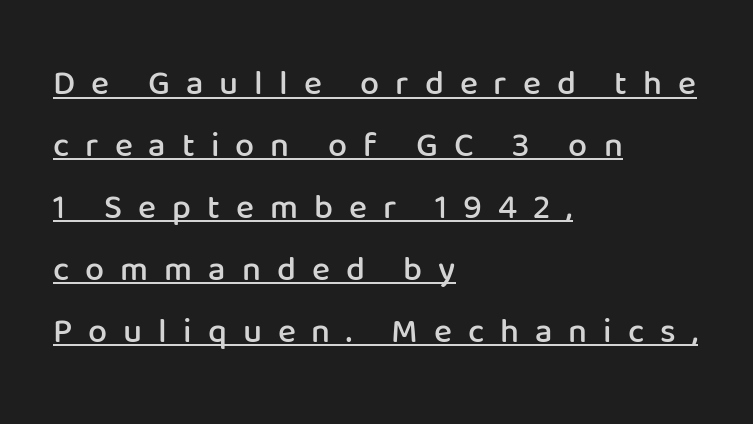
Q: Is the text bold? A: Semi-bold.
Q: Is the text italic (slanted)? A: No, it is upright.
Q: Is the typeface a serif or a sans-serif typeface? A: Sans-serif.
Q: Is the text underlined? A: Yes.
Q: How is the paragraph aligned? A: Left-aligned.
Q: Is the spacing between letters normal or unusually wide? A: Unusually wide.
Q: Width (condensed, normal, or wide)? A: Normal.
Q: Stroke contrast? A: Low.
Q: x-height? A: Medium.
Q: Monospaced? A: No.
